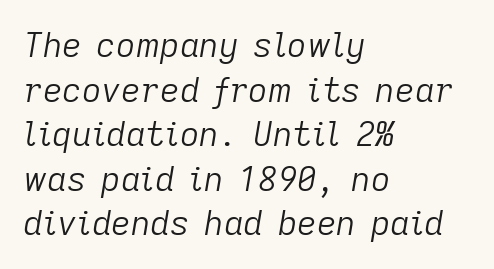
The image shows 34 px light type, italic (leaning right); set left-aligned, normal line spacing (1.31x), normal letter spacing, not underlined; low stroke contrast and a medium x-height.
